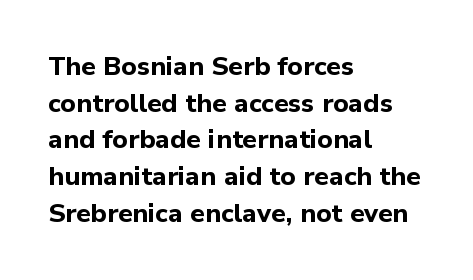
{"italic": "no", "bold": "yes", "underline": "no", "align": "left", "line_spacing": "normal", "line_spacing_ratio": 1.41, "letter_spacing": "normal", "letter_spacing_em": 0.0, "glyph_px": 26}
